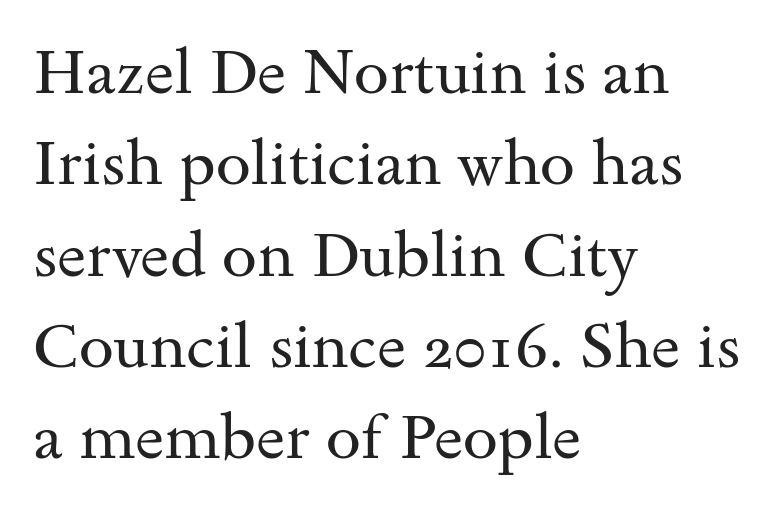
The image shows 63 px regular-weight, wide serif type, upright; set left-aligned, normal line spacing (1.45x), normal letter spacing, not underlined; medium stroke contrast and a small x-height.
